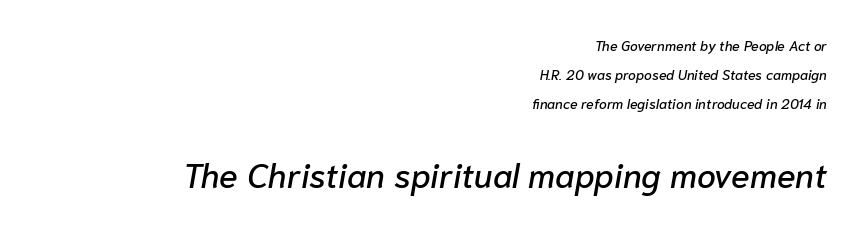
A typesetter would mark this as italic. The rendering enlarges the type as you move from the upper chunk to the lower. Looks like regular typesetting: each glyph gets only the width it needs. Regarding leading, the lines here are spaced well apart. Layout note: lines flush right. Compared with typical body copy, the letter spacing here is the same.
